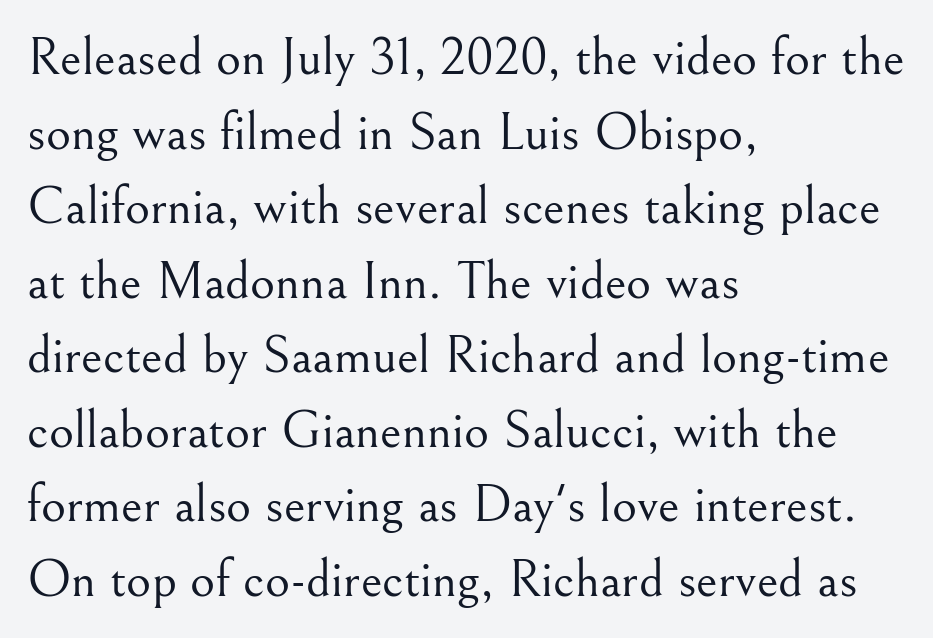
The image shows 54 px light serif type, upright; set left-aligned, normal line spacing (1.38x), normal letter spacing, not underlined; medium stroke contrast and a small x-height.
